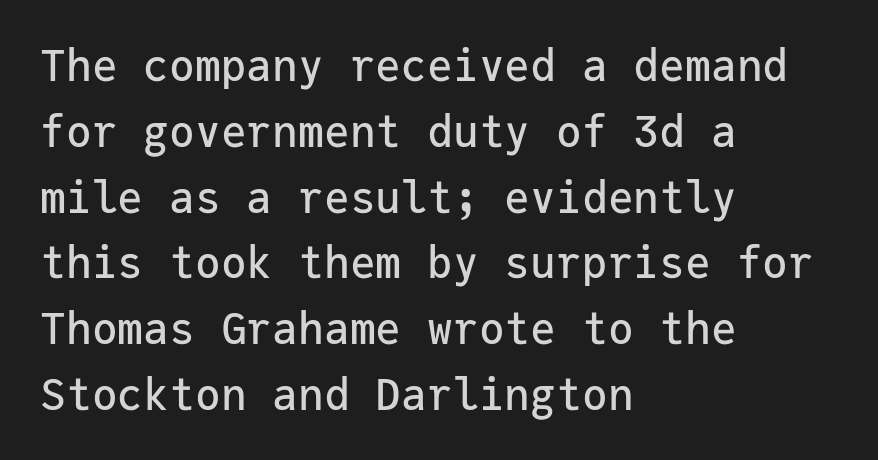
{"serif": "no", "italic": "no", "width": "normal", "stroke_contrast": "low", "x_height": "medium", "monospaced": "yes", "underline": "no", "align": "left", "line_spacing": "normal", "line_spacing_ratio": 1.53, "letter_spacing": "normal", "letter_spacing_em": 0.0, "glyph_px": 43}
